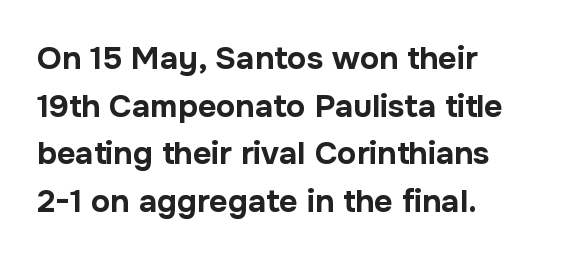
Q: Is the text bold? A: Yes.
Q: Is the text italic (slanted)? A: No, it is upright.
Q: Is the typeface a serif or a sans-serif typeface? A: Sans-serif.
Q: Is the text underlined? A: No.
Q: How is the paragraph aligned? A: Left-aligned.
Q: Is the spacing between letters normal or unusually wide? A: Normal.
Q: Is the spacing between lines tight, normal or loose? A: Normal.
Q: Width (condensed, normal, or wide)? A: Normal.
Q: Stroke contrast? A: Low.
Q: x-height? A: Medium.
Q: Monospaced? A: No.
